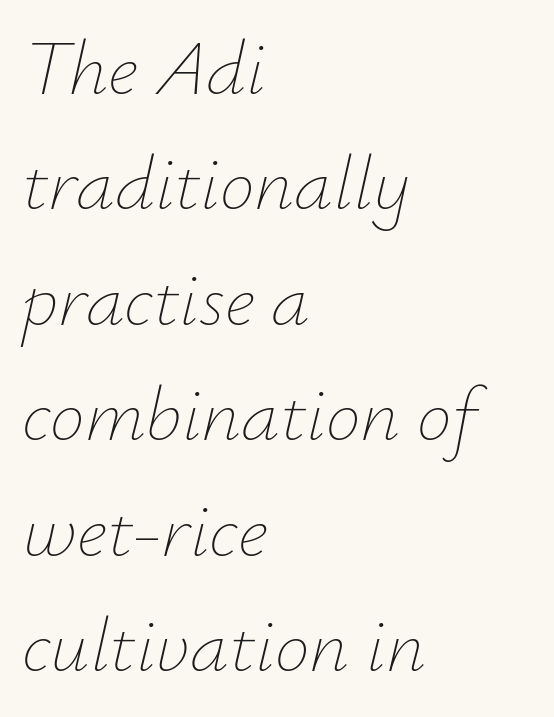
The image shows 78 px thin type, italic (leaning right); set left-aligned, normal line spacing (1.48x), normal letter spacing, not underlined; low stroke contrast and a small x-height.
